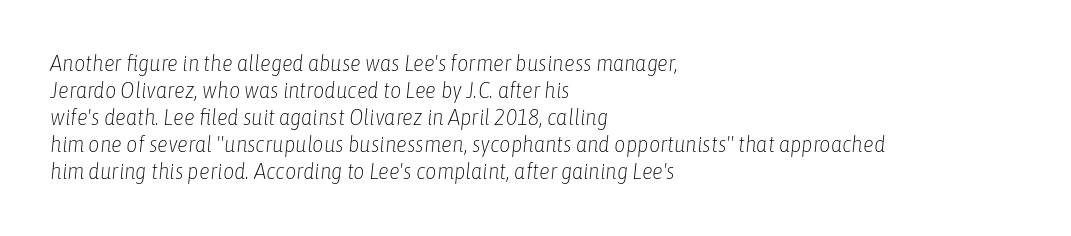
This sample uses an oblique cut, with every glyph tilted off the vertical. The strip under each line holds only bare page. Inter-character spacing is left at the font's built-in metrics. Compared with a typical body face, this is equally light or lighter still. The rendering anchors every line to the left-hand side.
